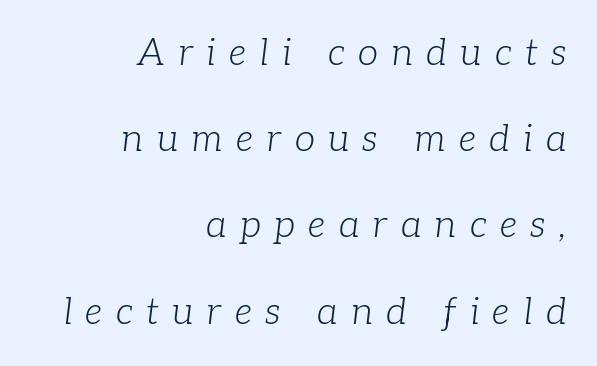
Q: Is the text bold? A: No.
Q: Is the text italic (slanted)? A: Yes, it leans right by about 7 degrees.
Q: Is the typeface a serif or a sans-serif typeface? A: Serif.
Q: Is the text underlined? A: No.
Q: How is the paragraph aligned? A: Right-aligned.
Q: Is the spacing between letters normal or unusually wide? A: Unusually wide.
Q: Is the spacing between lines tight, normal or loose? A: Loose.
Q: Width (condensed, normal, or wide)? A: Normal.
Q: Stroke contrast? A: Low.
Q: x-height? A: Medium.
Q: Monospaced? A: No.
